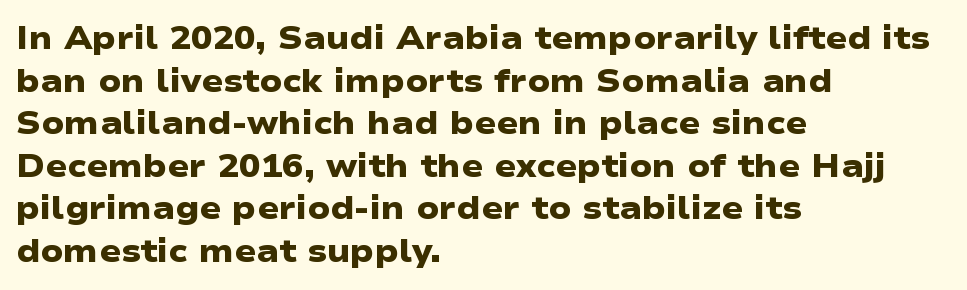
Q: Is the text bold? A: Yes.
Q: Is the typeface a serif or a sans-serif typeface? A: Sans-serif.
Q: Is the text underlined? A: No.
Q: How is the paragraph aligned? A: Left-aligned.
Q: Is the spacing between letters normal or unusually wide? A: Normal.
Q: Is the spacing between lines tight, normal or loose? A: Normal.
Q: Width (condensed, normal, or wide)? A: Wide.
Q: Stroke contrast? A: Low.
Q: x-height? A: Medium.
Q: Monospaced? A: No.
